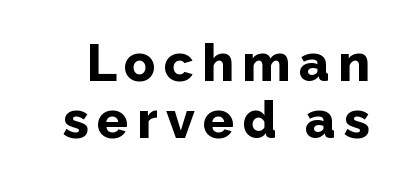
The image shows 52 px bold sans-serif type, upright; set tight line spacing (1.1x), not underlined; low stroke contrast and a medium x-height.
